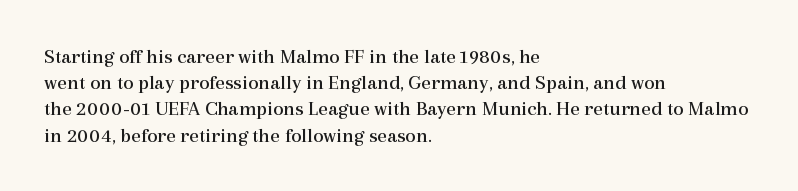
Does extra space separate the letters? No, they use regular spacing. Layout note: lines flush left. The area under the type is left untouched. This reads as an unemphasized weight, regular at the heaviest. This is roman type, the default non-slanted kind. Vertical spacing — default.
